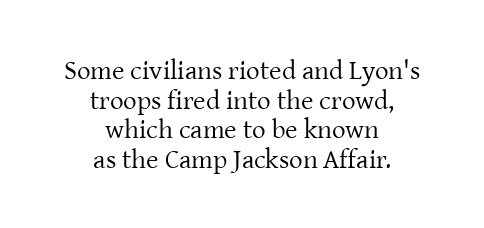
Q: Is the text bold? A: No.
Q: Is the text italic (slanted)? A: No, it is upright.
Q: Is the text underlined? A: No.
Q: How is the paragraph aligned? A: Centered.
Q: Is the spacing between letters normal or unusually wide? A: Normal.
Q: Is the spacing between lines tight, normal or loose? A: Tight.
